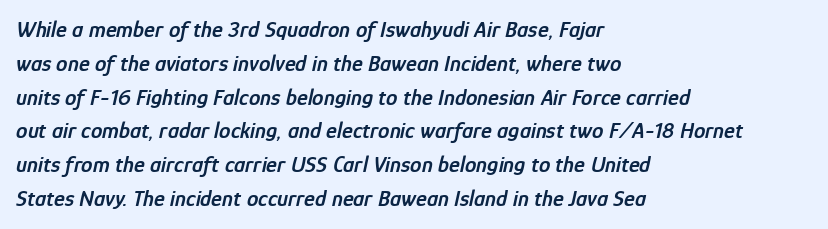
The baseline area is clear. The letters sit at their default tracking, neither squeezed nor spread. Italic: yes, the glyphs are oblique. The paragraph shown leans on its left margin.
